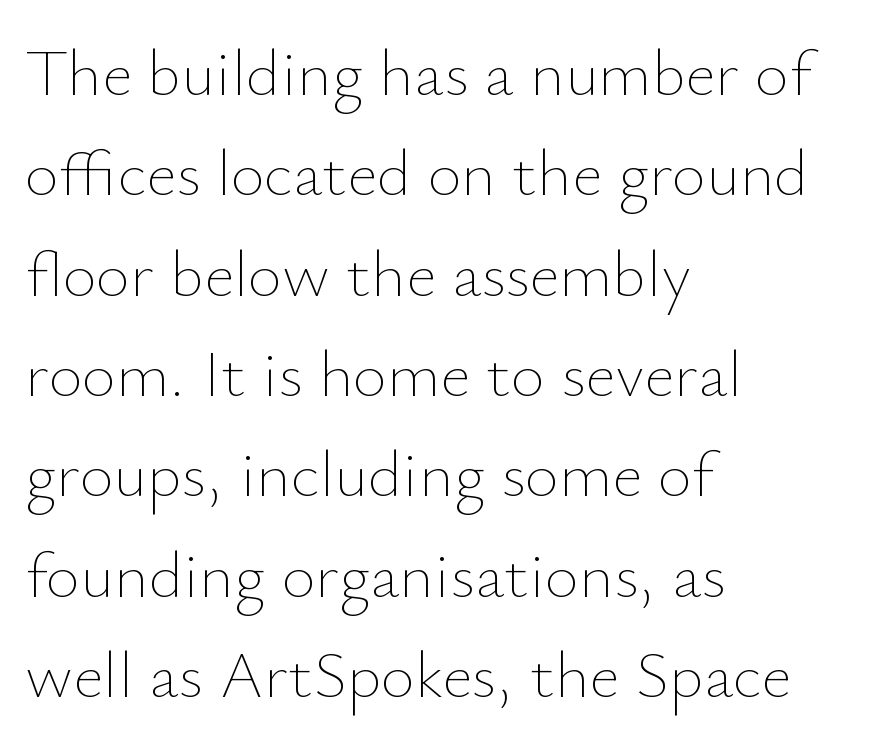
The image shows 66 px thin type, upright; set left-aligned, normal line spacing (1.52x), normal letter spacing, not underlined; low stroke contrast and a small x-height.
